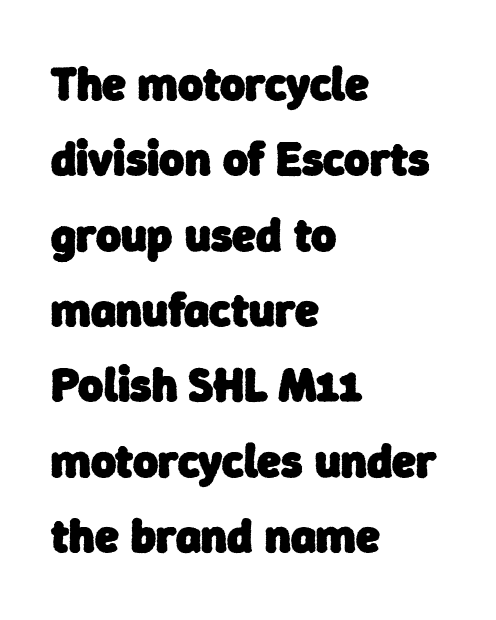
{"serif": "no", "bold": "yes", "weight": "heavy", "width": "normal", "stroke_contrast": "low", "x_height": "medium", "monospaced": "no", "underline": "no", "align": "left", "line_spacing": "normal", "line_spacing_ratio": 1.57, "letter_spacing": "normal", "letter_spacing_em": 0.0, "glyph_px": 48}
